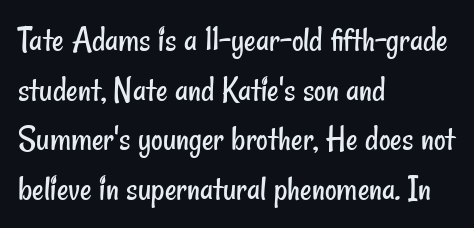
Q: Is the text bold? A: No.
Q: Is the typeface a serif or a sans-serif typeface? A: Sans-serif.
Q: Is the text underlined? A: No.
Q: How is the paragraph aligned? A: Left-aligned.
Q: Is the spacing between letters normal or unusually wide? A: Normal.
Q: Is the spacing between lines tight, normal or loose? A: Normal.
Q: Width (condensed, normal, or wide)? A: Condensed.
Q: Stroke contrast? A: Low.
Q: x-height? A: Small.
Q: Monospaced? A: No.
